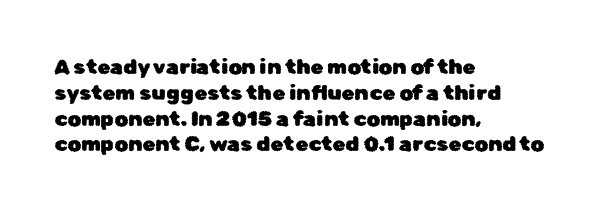
The image shows 21 px text type, upright; set left-aligned, line spacing 1.23x, normal letter spacing, not underlined.
